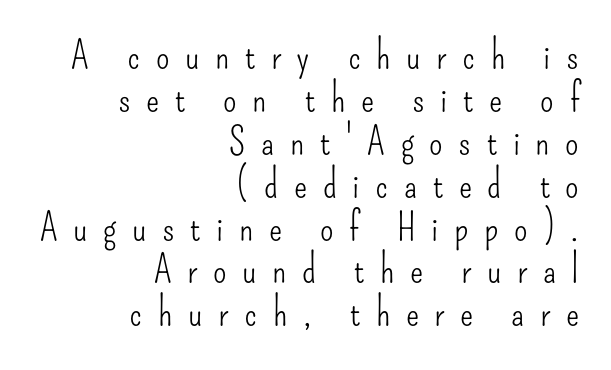
This sample uses a sans-serif face. The text block is weighted toward the right margin, trailing off unevenly leftward. These lines huddle together more closely than default settings would place them. Summary of weight: not heavy and not bold.
